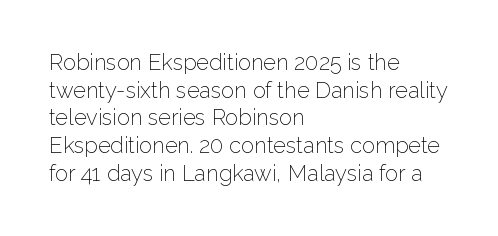
{"italic": "no", "bold": "no", "underline": "no", "align": "left", "line_spacing": "normal", "line_spacing_ratio": 1.26, "letter_spacing": "normal", "letter_spacing_em": 0.0, "glyph_px": 22}
